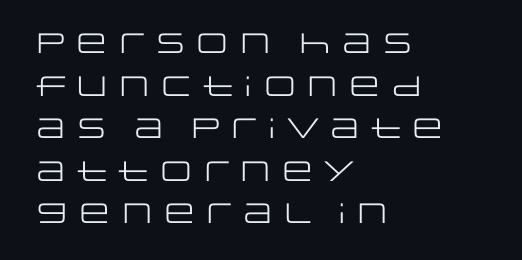
Stroke mass is kept to a normal reading level or below. The face used here is proportionally spaced, like ordinary book or web type. Compared with typical body copy, the letter spacing here is the same. A normal amount of white space separates one row of letters from the next. The compositor pushed each line to the left boundary.
